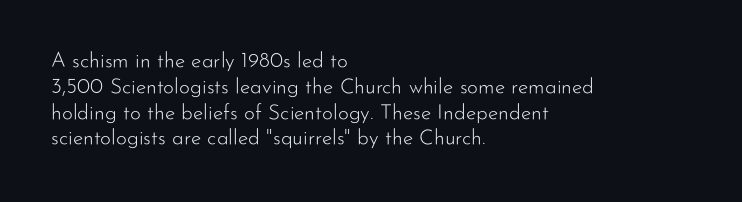
Visually the block forms a straight wall on the left and a jagged coastline on the right. This sample uses plain, unmodified letter spacing. The face looks like a standard text weight, possibly lighter. Check under the words: just untouched page. Does the lettering tilt? It doesn't — this is upright.
